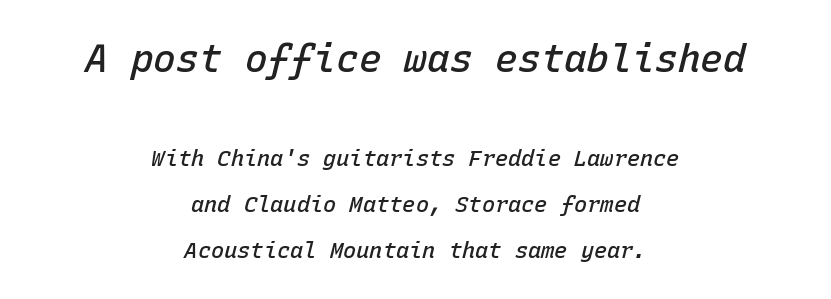
The rag falls on both sides of this text block equally. The letters are slanted; this is an italic face. Spacing verdict: monospaced, one width for all characters. The area under the type is left untouched. Inter-character spacing is left at the font's built-in metrics. Loosely led — the rows are spread out.
